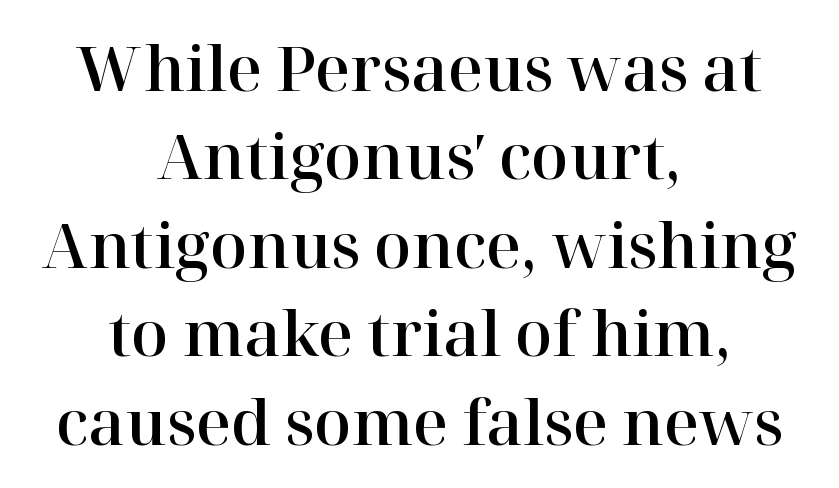
The image shows 61 px serif type, upright; set centered, normal line spacing (1.45x), normal letter spacing, not underlined; high stroke contrast and a medium x-height.
